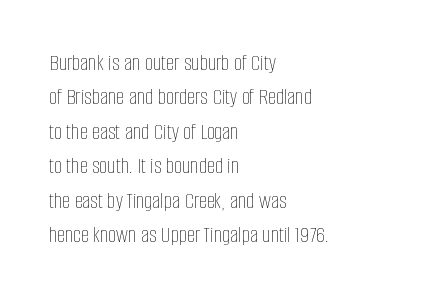
{"italic": "no", "bold": "no", "underline": "no", "align": "left", "line_spacing": "normal", "line_spacing_ratio": 1.5, "letter_spacing": "normal", "letter_spacing_em": 0.0, "glyph_px": 23}
